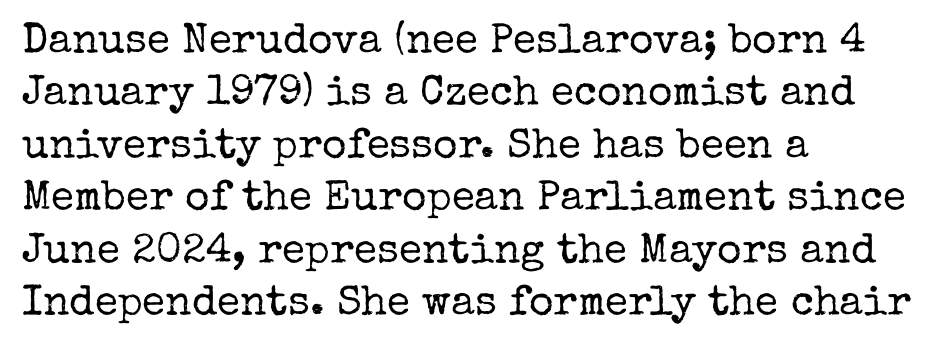
The image shows 42 px regular-weight serif type, upright; set left-aligned, normal line spacing (1.25x), normal letter spacing, not underlined; low stroke contrast and a medium x-height.
